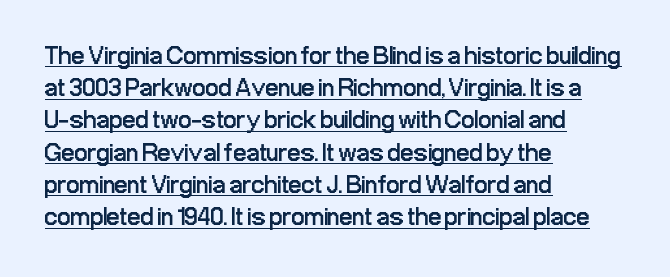
The image shows 26 px text type, upright; set left-aligned, line spacing 1.24x, normal letter spacing, underlined.
